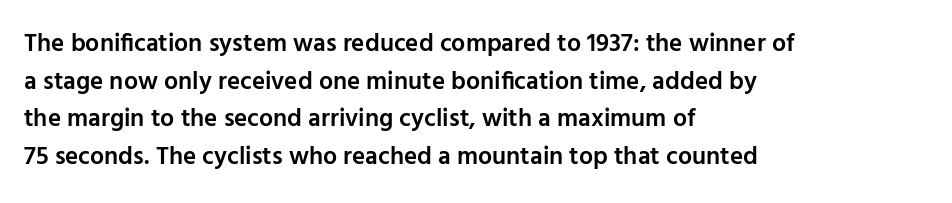
The image shows 25 px text type, upright; set left-aligned, normal line spacing (1.51x), normal letter spacing, not underlined.
